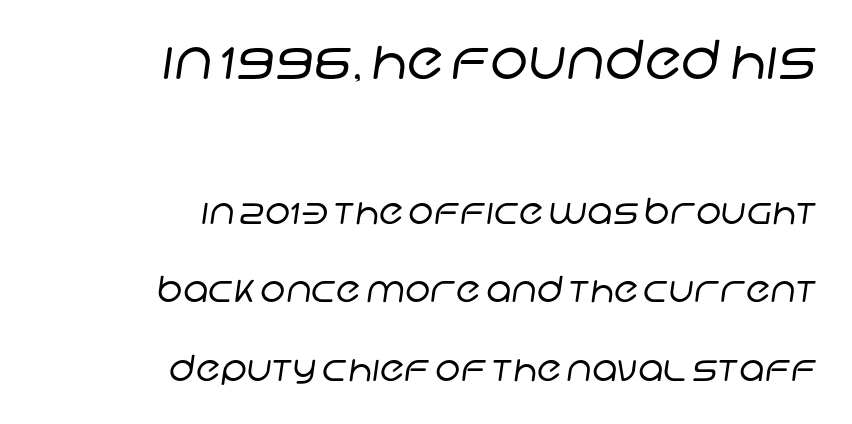
The image shows 54 px regular-weight sans-serif type; set right-aligned, loose line spacing (2.17x), normal letter spacing, not underlined; the first (top) block is 1.5x larger; low stroke contrast and a large x-height.
